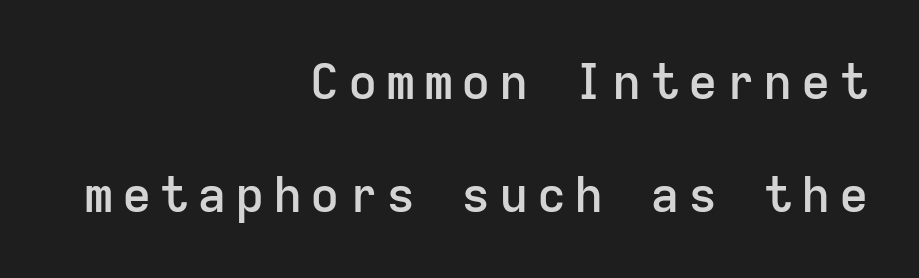
Posture: straight, roman, zero tilt. Plain, unruled lines of type. A typesetter would label this face a sans. The letters march in equal steps, a hallmark of fixed-pitch type. Is there much room between lines? Yes — plenty of vertical air separates them. If you drew a ruler down the right edge, every line would touch it.
